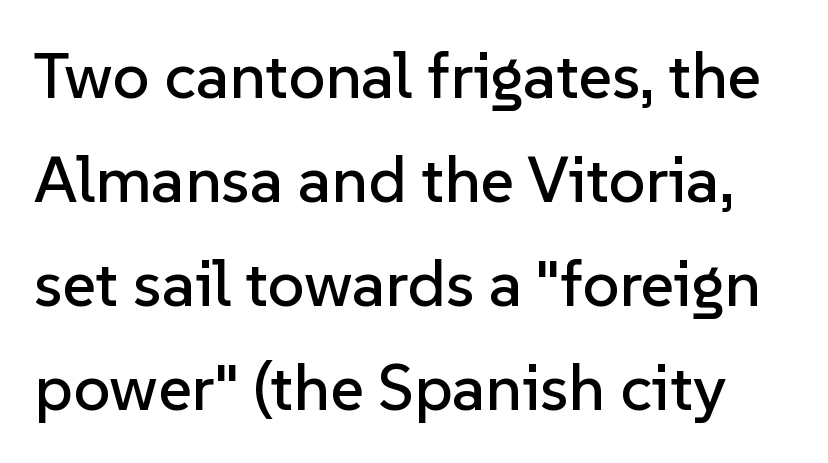
The image shows 65 px sans-serif type, upright; set normal line spacing (1.6x), normal letter spacing, not underlined; low stroke contrast and a medium x-height.
